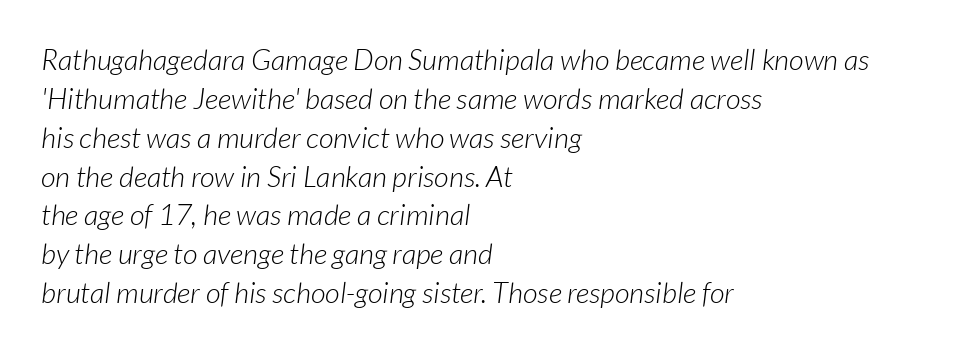
The image shows 29 px light type, italic (leaning right); set left-aligned, normal line spacing (1.34x), normal letter spacing, not underlined; low stroke contrast and a medium x-height.
